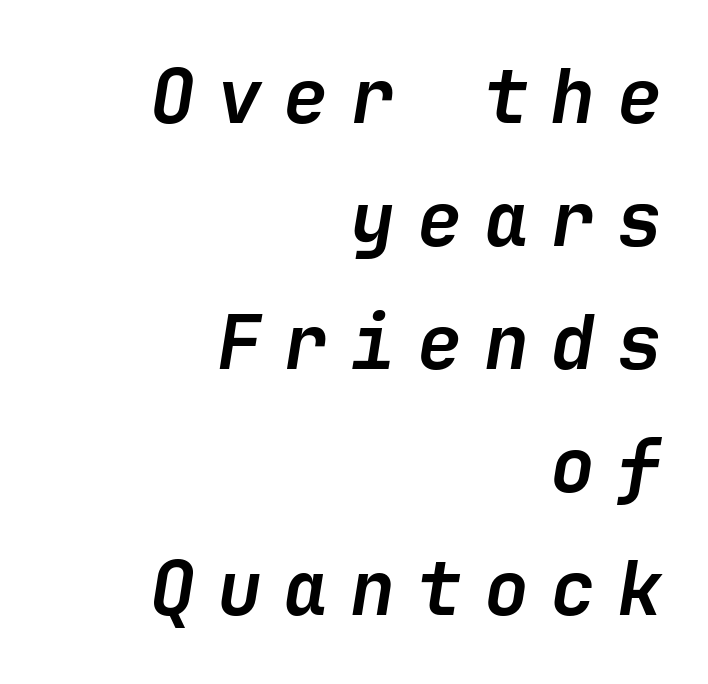
Look at the stroke-to-counter ratio: heavy, a bold. Descenders hang freely into open space. The axis of the letterforms is tilted away from vertical. A typesetter would call this leading conventional body-copy spacing.
